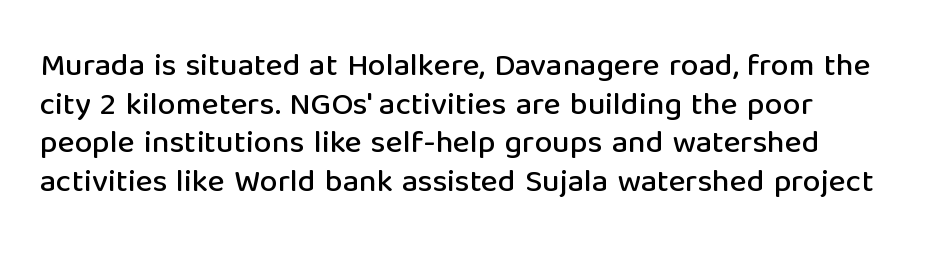
{"serif": "no", "italic": "no", "width": "normal", "stroke_contrast": "low", "x_height": "medium", "monospaced": "no", "underline": "no", "line_spacing_ratio": 1.21, "letter_spacing": "normal", "letter_spacing_em": 0.0, "glyph_px": 32}
